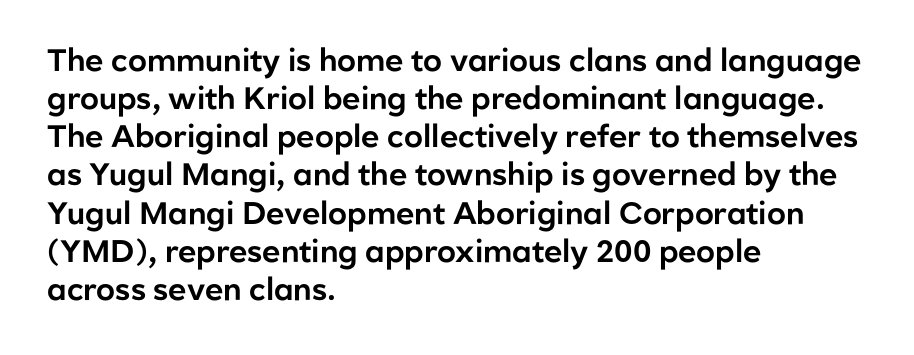
The image shows 31 px sans-serif type, upright; set left-aligned, line spacing 1.23x, normal letter spacing, not underlined; low stroke contrast and a medium x-height.
